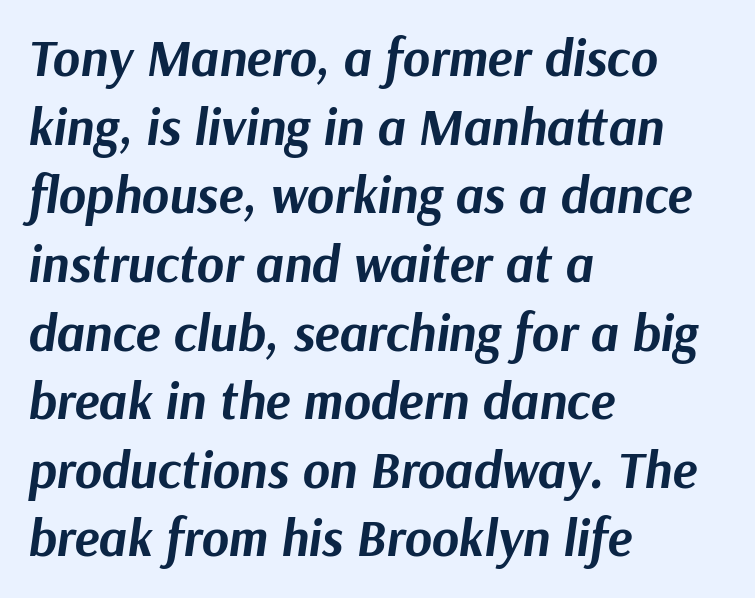
{"italic": "yes", "lean": "right", "slant_degrees": 9, "bold": "yes", "weight": "bold", "width": "normal", "stroke_contrast": "medium", "x_height": "medium", "monospaced": "no", "underline": "no", "align": "left", "line_spacing": "normal", "line_spacing_ratio": 1.32, "letter_spacing": "normal", "letter_spacing_em": 0.0, "glyph_px": 52}
